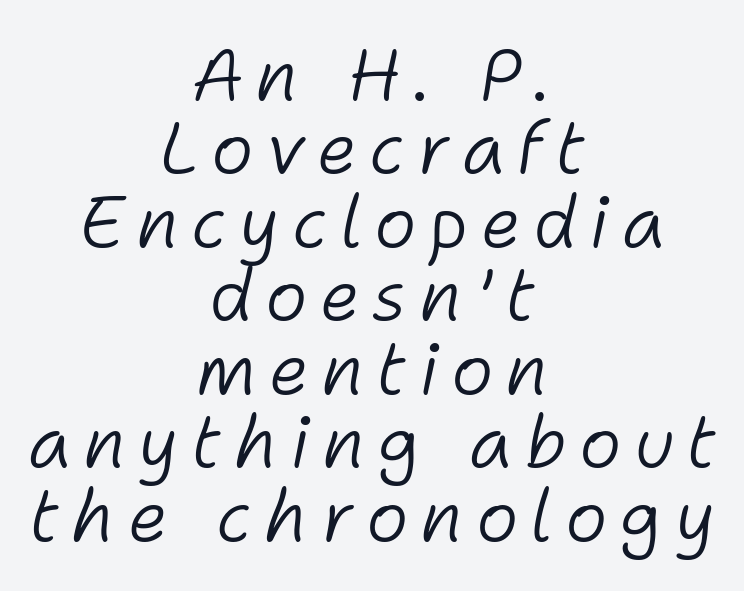
Designer's note — italics engaged. Whoever set this chose condensed vertical rhythm over breathing room. Unbolded letterforms with no extra heft. Varying glyph widths throughout — classic text-font behaviour.
